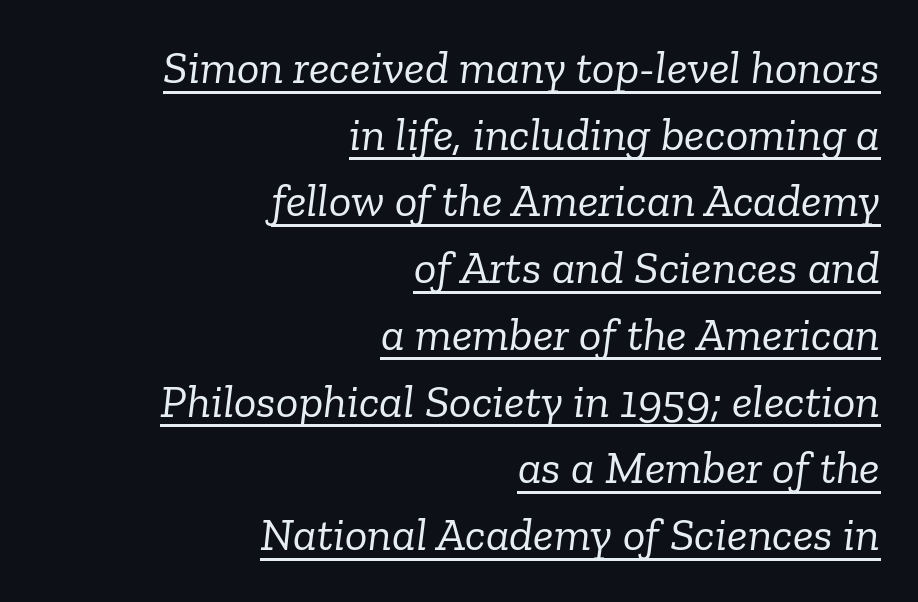
{"serif": "yes", "italic": "yes", "lean": "right", "slant_degrees": 6, "bold": "no", "weight": "light", "width": "normal", "stroke_contrast": "low", "x_height": "medium", "monospaced": "no", "underline": "yes", "align": "right", "line_spacing": "normal", "line_spacing_ratio": 1.42, "letter_spacing": "normal", "letter_spacing_em": 0.0, "glyph_px": 47}
